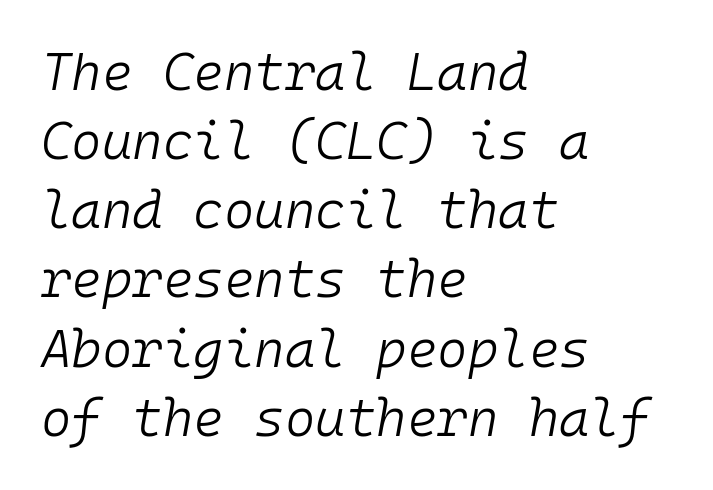
The image shows 52 px light type, italic (leaning right), monospaced; set left-aligned, normal line spacing (1.33x), normal letter spacing, not underlined; low stroke contrast and a medium x-height.
